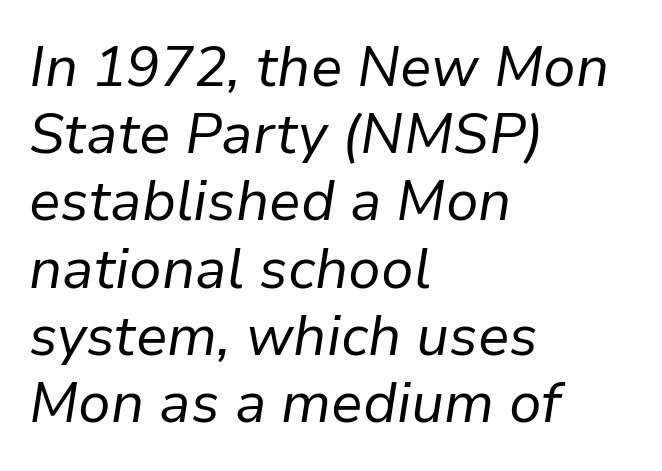
Q: Is the text bold? A: No.
Q: Is the text italic (slanted)? A: Yes, it leans right by about 9 degrees.
Q: Is the text underlined? A: No.
Q: How is the paragraph aligned? A: Left-aligned.
Q: Is the spacing between letters normal or unusually wide? A: Normal.
Q: Width (condensed, normal, or wide)? A: Normal.
Q: Stroke contrast? A: Low.
Q: x-height? A: Medium.
Q: Monospaced? A: No.
